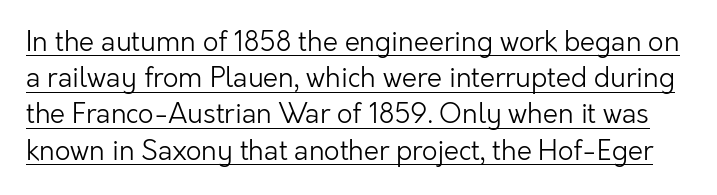
Q: Is the text bold? A: No.
Q: Is the text italic (slanted)? A: No, it is upright.
Q: Is the text underlined? A: Yes.
Q: Is the spacing between letters normal or unusually wide? A: Normal.
Q: Is the spacing between lines tight, normal or loose? A: Normal.
